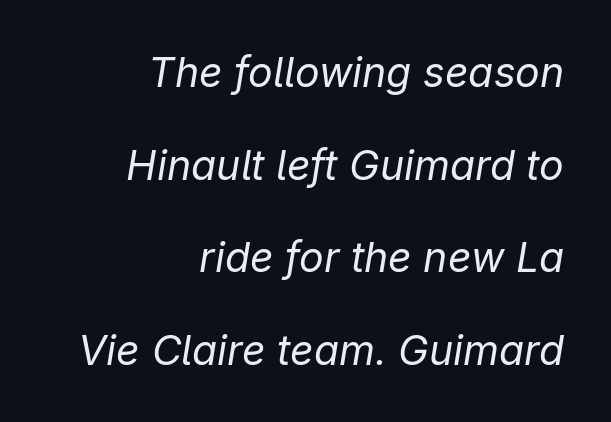
The image shows 41 px regular-weight type, italic (leaning right); set right-aligned, loose line spacing (2.26x), normal letter spacing, not underlined; low stroke contrast and a medium x-height.
